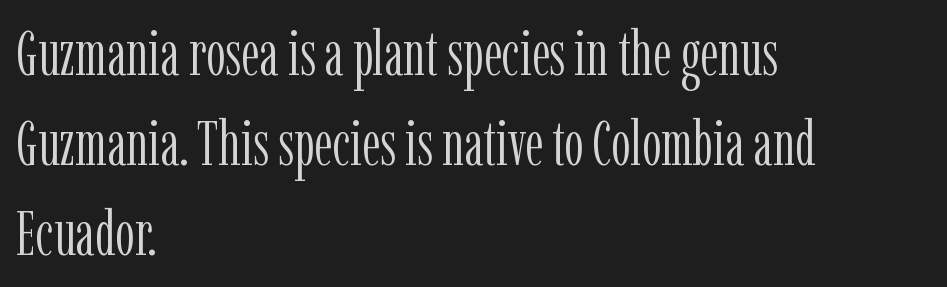
Is the letter spacing exaggerated? No — it looks like the ordinary default. What's the leading like? Ordinary, nothing unusual. To sum up the face: it has serifs. Horizontally, the lines are justified to the leading edge only.
